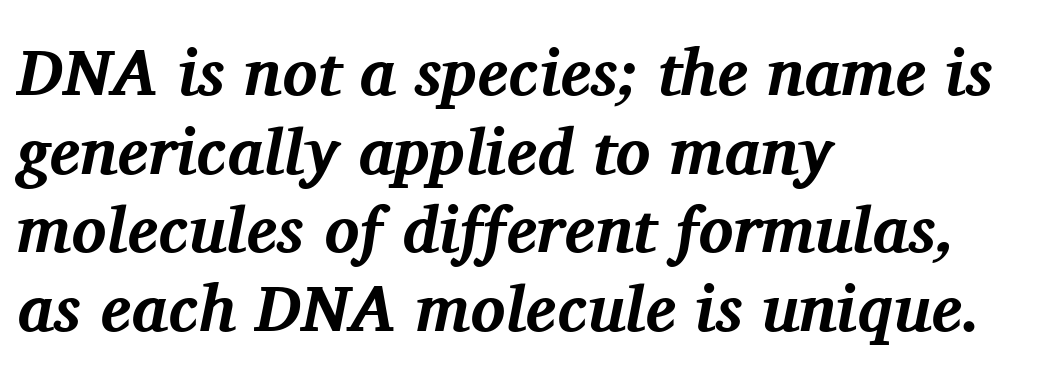
A classic flush-left, rag-right setting is used for this passage. Observe the lean: these are italic letterforms. Descenders hang freely into open space. In terms of weight, the rendering is a true, heavy bold.
